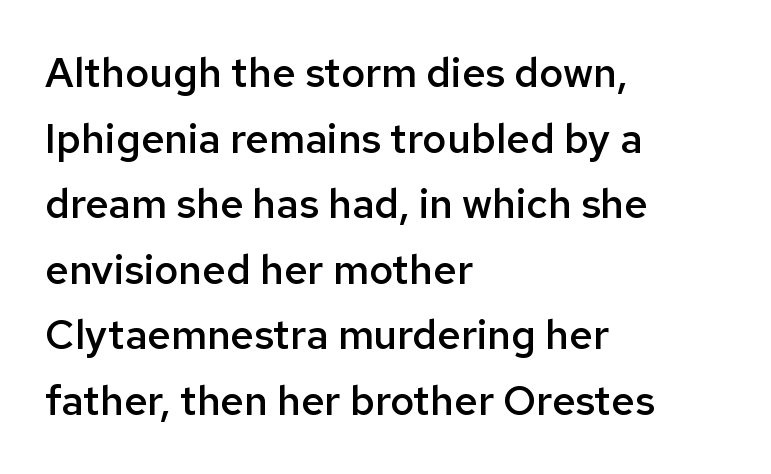
Unlike a traditional serif, this face leaves its strokes unadorned. How are the letters spaced? Ordinarily, with no added tracking. The rendering uses natural spacing where letterforms have individual widths. Line starts are locked; line ends wander.
